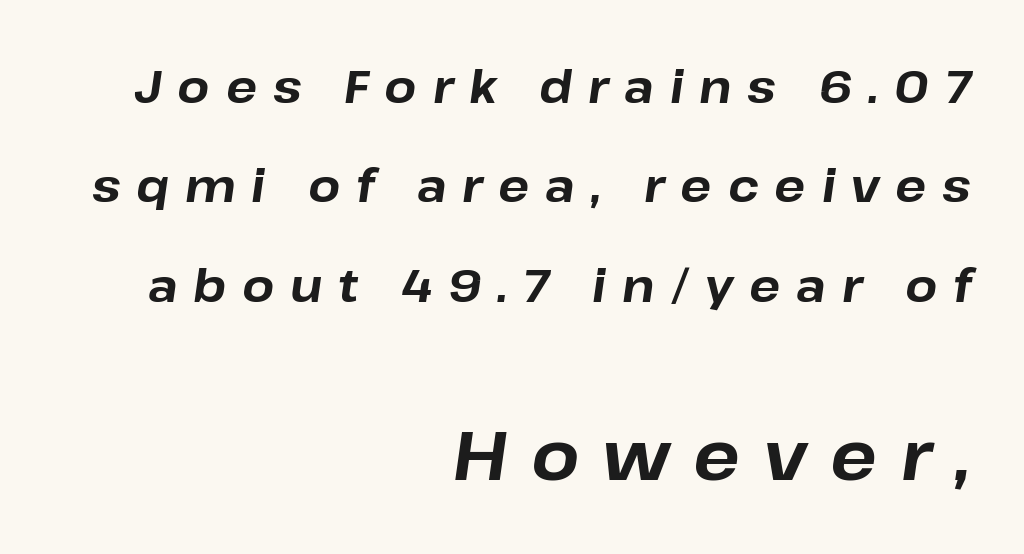
{"italic": "yes", "lean": "right", "slant_degrees": 8, "bold": "yes", "weight": "bold", "width": "normal", "stroke_contrast": "low", "x_height": "medium", "monospaced": "no", "underline": "no", "align": "right", "line_spacing": "loose", "line_spacing_ratio": 2.16, "letter_spacing": "wide", "letter_spacing_em": 0.34, "larger_block": "second", "size_ratio": 1.5, "glyph_px": 69}
